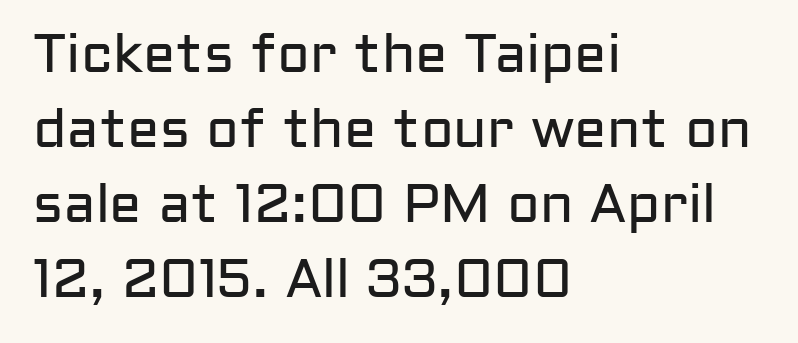
{"serif": "no", "italic": "no", "bold": "no", "weight": "regular", "width": "normal", "stroke_contrast": "low", "x_height": "medium", "monospaced": "no", "underline": "no", "align": "left", "line_spacing": "normal", "line_spacing_ratio": 1.39, "letter_spacing": "normal", "letter_spacing_em": 0.0, "glyph_px": 54}
